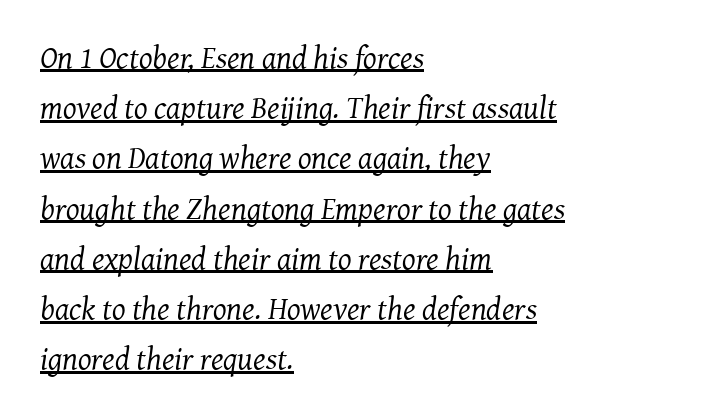
The image shows 32 px regular-weight serif type, italic (leaning right); set left-aligned, normal line spacing (1.57x), normal letter spacing, underlined; medium stroke contrast and a medium x-height.
